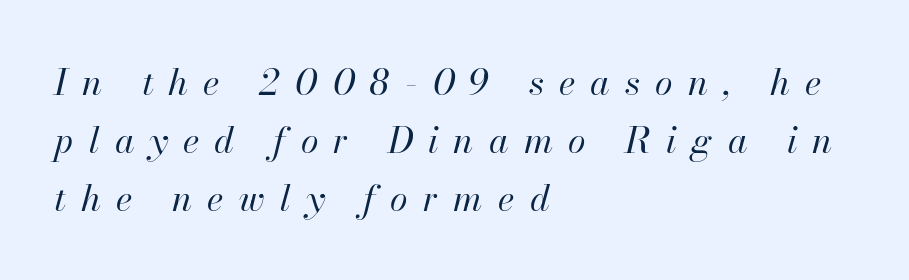
Q: Is the text bold? A: No.
Q: Is the text italic (slanted)? A: Yes, it leans right by about 13 degrees.
Q: Is the text underlined? A: No.
Q: How is the paragraph aligned? A: Left-aligned.
Q: Is the spacing between letters normal or unusually wide? A: Unusually wide.
Q: Is the spacing between lines tight, normal or loose? A: Normal.
Q: Width (condensed, normal, or wide)? A: Normal.
Q: Stroke contrast? A: High.
Q: x-height? A: Small.
Q: Monospaced? A: No.
